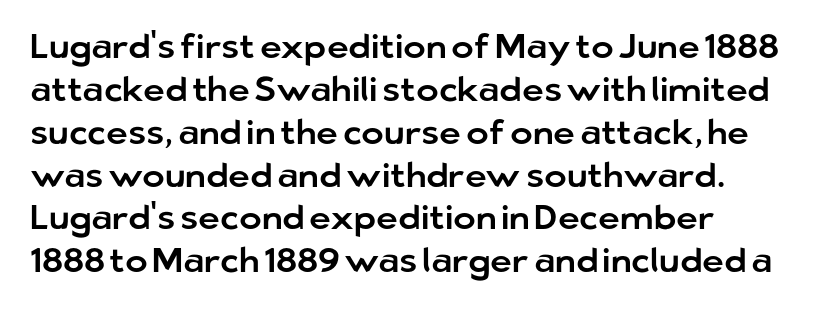
The image shows 34 px sans-serif type, upright; set left-aligned, normal line spacing (1.26x), normal letter spacing, not underlined; low stroke contrast and a medium x-height.
